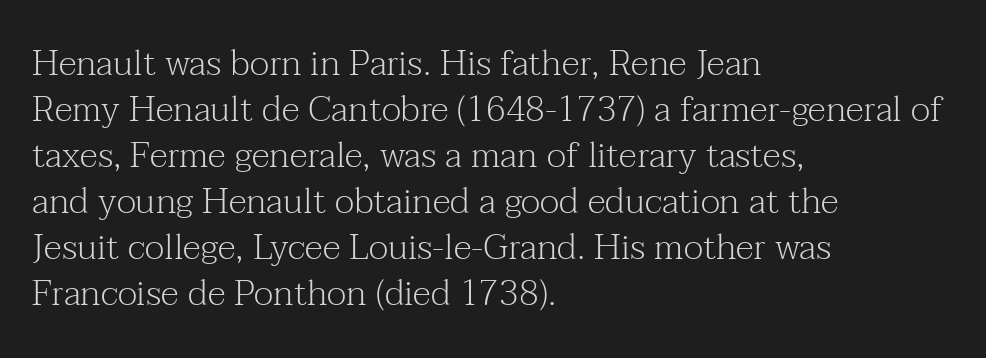
Q: Is the text bold? A: No.
Q: Is the text italic (slanted)? A: No, it is upright.
Q: Is the typeface a serif or a sans-serif typeface? A: Serif.
Q: Is the text underlined? A: No.
Q: How is the paragraph aligned? A: Left-aligned.
Q: Is the spacing between letters normal or unusually wide? A: Normal.
Q: Is the spacing between lines tight, normal or loose? A: Normal.
Q: Width (condensed, normal, or wide)? A: Normal.
Q: Stroke contrast? A: Medium.
Q: x-height? A: Medium.
Q: Monospaced? A: No.
